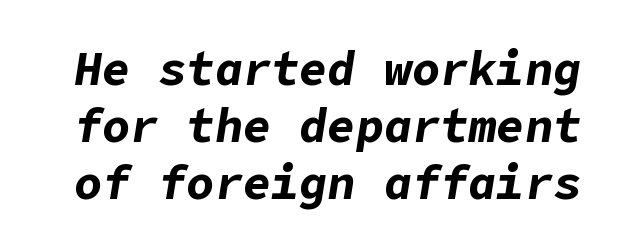
Caption: bold face, heavy strokes. Observe the lean: these are italic letterforms. Rule under the text: the space is simply empty. The letters sit at their default tracking, neither squeezed nor spread.
